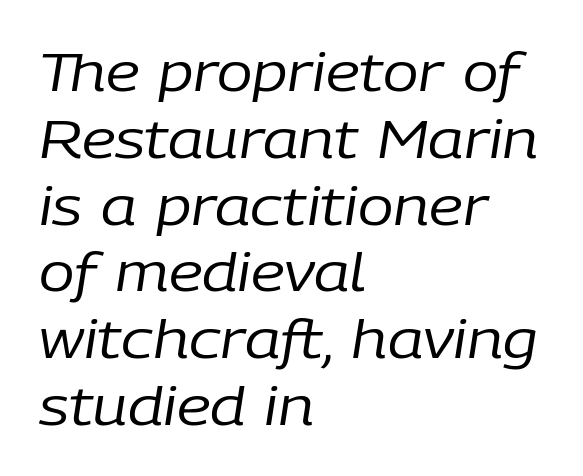
{"italic": "yes", "lean": "right", "slant_degrees": 9, "bold": "no", "weight": "regular", "width": "normal", "stroke_contrast": "low", "x_height": "medium", "monospaced": "no", "underline": "no", "align": "left", "line_spacing": "normal", "line_spacing_ratio": 1.26, "letter_spacing": "normal", "letter_spacing_em": 0.0, "glyph_px": 53}
